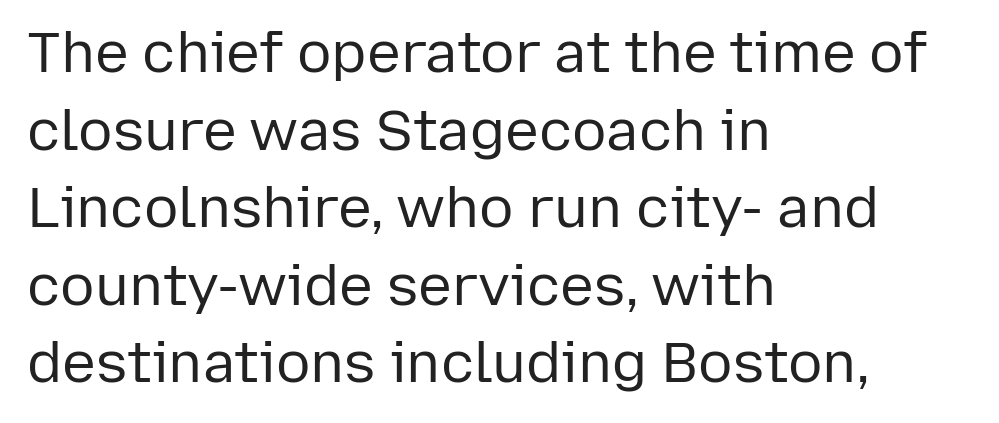
Q: Is the text bold? A: No.
Q: Is the text italic (slanted)? A: No, it is upright.
Q: Is the typeface a serif or a sans-serif typeface? A: Sans-serif.
Q: Is the text underlined? A: No.
Q: How is the paragraph aligned? A: Left-aligned.
Q: Is the spacing between letters normal or unusually wide? A: Normal.
Q: Is the spacing between lines tight, normal or loose? A: Normal.
Q: Width (condensed, normal, or wide)? A: Normal.
Q: Stroke contrast? A: Low.
Q: x-height? A: Medium.
Q: Monospaced? A: No.
